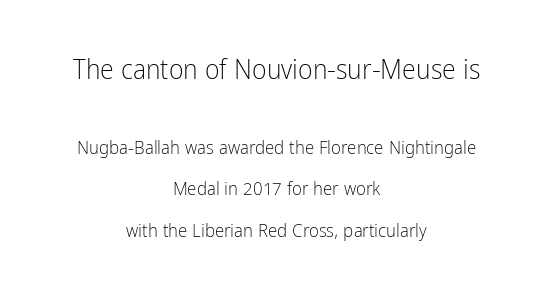
These lines are rendered in a variable-pitch font. Weight: not bold — regular or lighter. Successive baselines arrive slowly, with a big drop between each. Nope, not italic — everything's standing straight. The designer went with a sans here, leaving each stem footless. Is the lower block the larger one? No — the upper block carries the bigger type.
